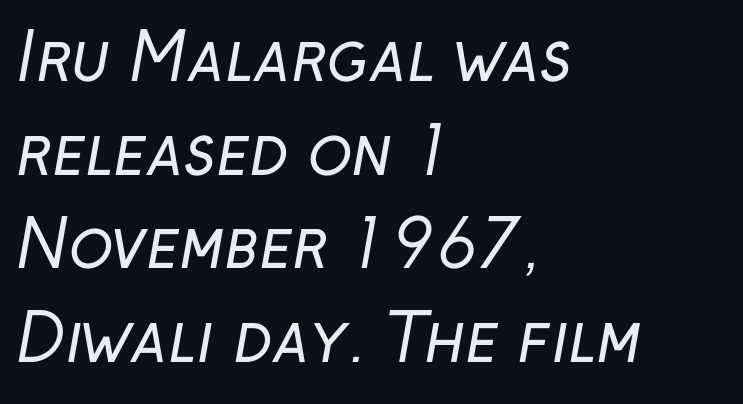
Q: Is the text bold? A: No.
Q: Is the typeface a serif or a sans-serif typeface? A: Sans-serif.
Q: Is the text underlined? A: No.
Q: How is the paragraph aligned? A: Left-aligned.
Q: Is the spacing between letters normal or unusually wide? A: Normal.
Q: Is the spacing between lines tight, normal or loose? A: Normal.
Q: Width (condensed, normal, or wide)? A: Normal.
Q: Stroke contrast? A: Low.
Q: x-height? A: Medium.
Q: Monospaced? A: No.
